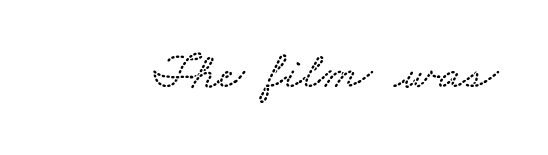
{"width": "wide", "stroke_contrast": "low", "x_height": "small", "monospaced": "no", "underline": "no", "letter_spacing": "normal", "letter_spacing_em": 0.0, "glyph_px": 54}
